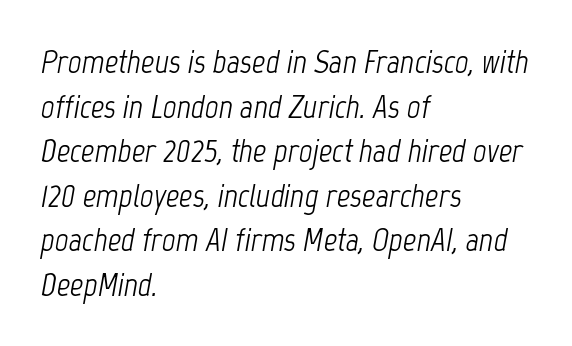
{"italic": "yes", "lean": "right", "slant_degrees": 12, "bold": "no", "weight": "light", "width": "condensed", "stroke_contrast": "low", "x_height": "medium", "monospaced": "no", "underline": "no", "align": "left", "line_spacing": "normal", "line_spacing_ratio": 1.35, "letter_spacing": "normal", "letter_spacing_em": 0.0, "glyph_px": 33}
